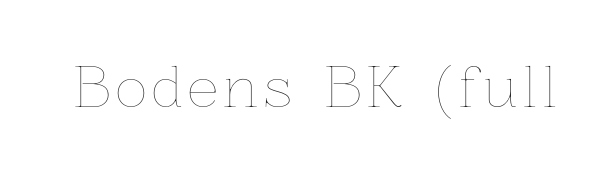
Every stem runs plumb, perpendicular to the baseline. Stems and bowls with no extra thickness — not bold. A typesetter would call this proportional, since set widths differ per character. Rule under the text: the space is simply empty.
